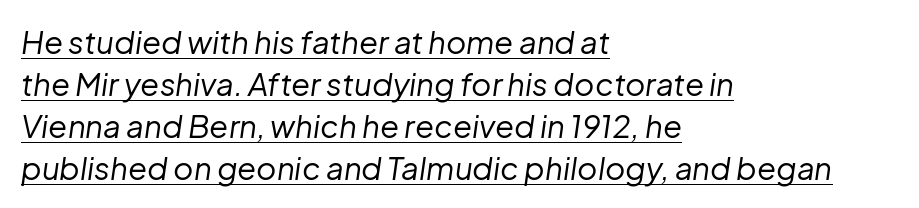
The image shows 31 px regular-weight type, italic (leaning right); set left-aligned, normal line spacing (1.35x), normal letter spacing, underlined; low stroke contrast and a medium x-height.
